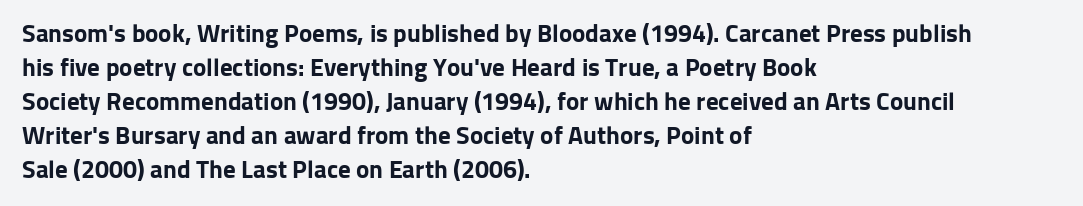
Q: Is the text bold? A: Yes.
Q: Is the text italic (slanted)? A: No, it is upright.
Q: Is the text underlined? A: No.
Q: How is the paragraph aligned? A: Left-aligned.
Q: Is the spacing between letters normal or unusually wide? A: Normal.
Q: Is the spacing between lines tight, normal or loose? A: Normal.
